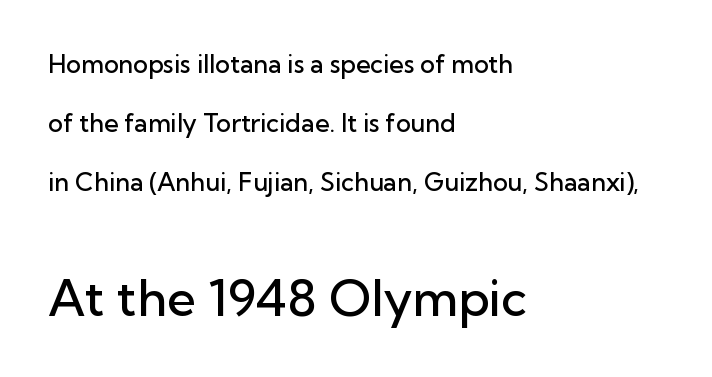
Q: Is the text bold? A: Semi-bold.
Q: Is the text italic (slanted)? A: No, it is upright.
Q: Is the typeface a serif or a sans-serif typeface? A: Sans-serif.
Q: Is the text underlined? A: No.
Q: How is the paragraph aligned? A: Left-aligned.
Q: Is the spacing between letters normal or unusually wide? A: Normal.
Q: Is the spacing between lines tight, normal or loose? A: Loose.
Q: Which block of text is set in a larger size, the first (top) or the second (bottom)? A: The second (bottom) one.
Q: Width (condensed, normal, or wide)? A: Normal.
Q: Stroke contrast? A: Low.
Q: x-height? A: Medium.
Q: Monospaced? A: No.
